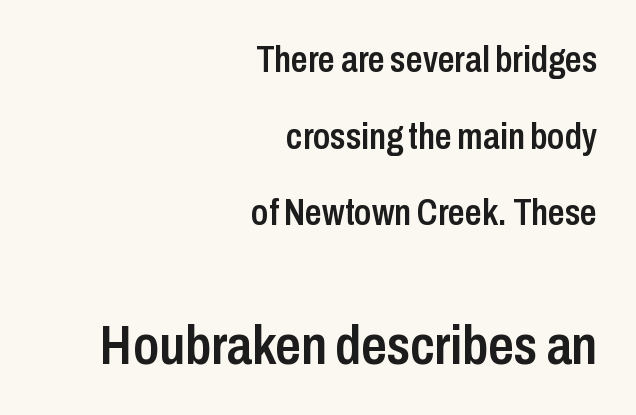
The image shows 56 px semibold, condensed sans-serif type, upright; set right-aligned, loose line spacing (2.07x), normal letter spacing, not underlined; the second (bottom) block is 1.51x larger; low stroke contrast and a medium x-height.
